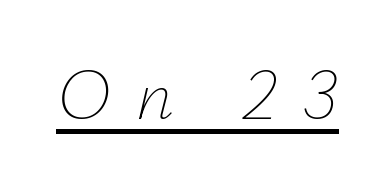
{"italic": "yes", "lean": "right", "slant_degrees": 12, "bold": "no", "weight": "thin", "width": "normal", "stroke_contrast": "low", "x_height": "small", "monospaced": "no", "underline": "yes", "letter_spacing": "wide", "letter_spacing_em": 0.34, "glyph_px": 74}
